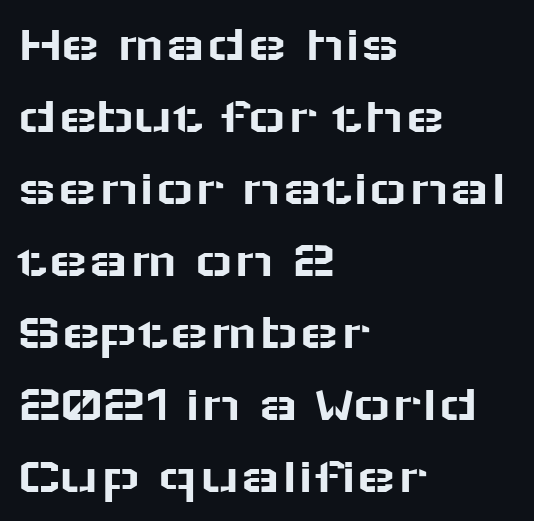
The image shows 53 px wide sans-serif type, upright; set left-aligned, normal line spacing (1.36x), normal letter spacing, not underlined; low stroke contrast and a medium x-height.
